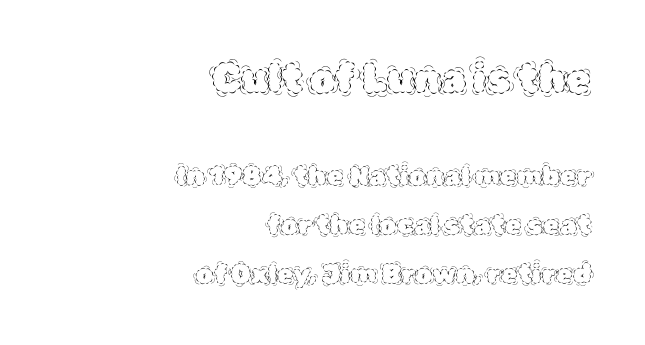
The image shows 40 px thin type, upright; set right-aligned, line spacing 1.82x, normal letter spacing, not underlined; the first (top) block is 1.48x larger; a large x-height.
